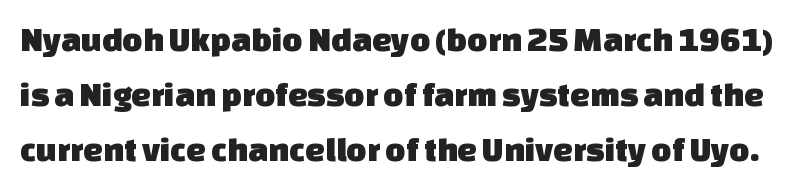
The image shows 35 px sans-serif type; set normal line spacing (1.57x), normal letter spacing, not underlined; low stroke contrast and a large x-height.
